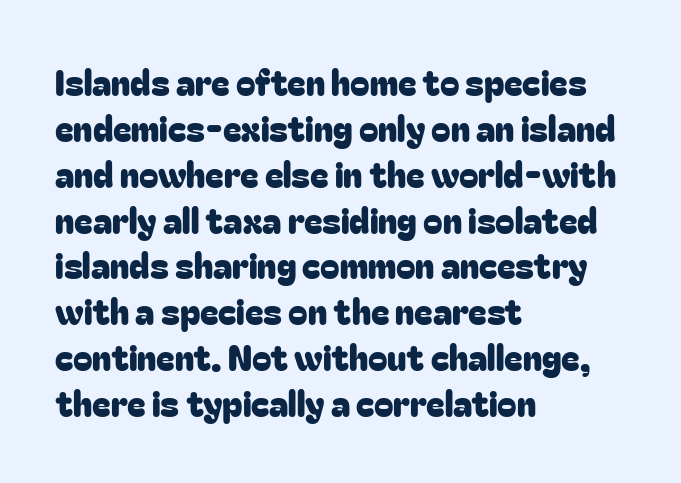
Q: Is the text italic (slanted)? A: No, it is upright.
Q: Is the typeface a serif or a sans-serif typeface? A: Sans-serif.
Q: Is the text underlined? A: No.
Q: How is the paragraph aligned? A: Left-aligned.
Q: Is the spacing between letters normal or unusually wide? A: Normal.
Q: Is the spacing between lines tight, normal or loose? A: Normal.
Q: Width (condensed, normal, or wide)? A: Normal.
Q: Stroke contrast? A: Low.
Q: x-height? A: Medium.
Q: Monospaced? A: No.
